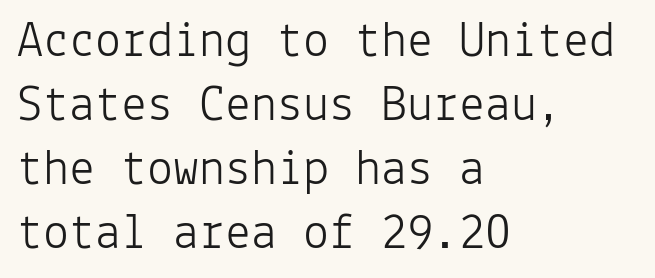
Q: Is the text bold? A: No.
Q: Is the text italic (slanted)? A: No, it is upright.
Q: Is the typeface a serif or a sans-serif typeface? A: Sans-serif.
Q: Is the text underlined? A: No.
Q: How is the paragraph aligned? A: Left-aligned.
Q: Is the spacing between letters normal or unusually wide? A: Normal.
Q: Width (condensed, normal, or wide)? A: Normal.
Q: Stroke contrast? A: Low.
Q: x-height? A: Medium.
Q: Monospaced? A: Yes.
